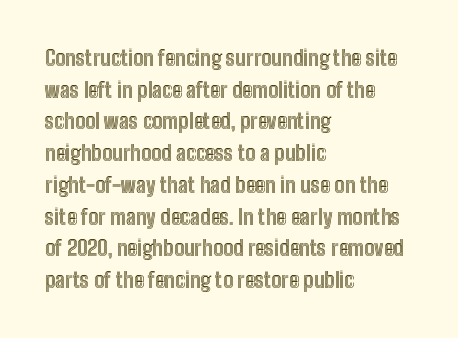
Has an underline been added? It has not. Do the letters lean? They stand straight. Notice how descenders clear the ascenders below comfortably — that's standard leading. The line texture is even and compact thanks to regular tracking.
